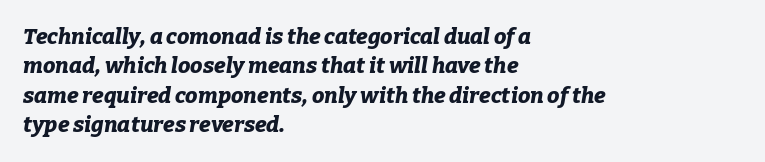
The image shows 22 px bold type, italic (leaning right); set left-aligned, normal line spacing (1.34x), normal letter spacing, not underlined.
